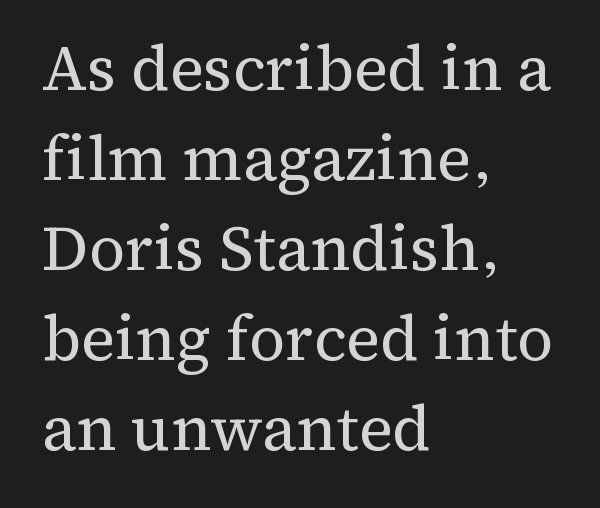
Each new line begins a customary step beneath the previous one. Caption: face not bold, strokes unweighted. The typesetter chose a ragged-right arrangement here. If you drew a line through each stem, it would be perfectly vertical. The letters advance in unequal steps, a hallmark of proportional type. Nobody drew a line under any word here.
